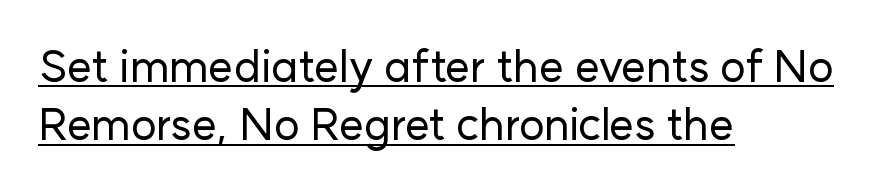
Short and long lines alike share a common starting point at left. Letterform terminals end flat and unadorned throughout the passage. Quick note: underline on. A typesetter would call this proportional, since set widths differ per character. What's the leading like? Ordinary, nothing unusual. The letters stand upright; this is a roman face.
